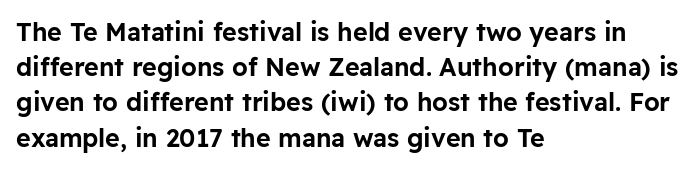
Posture: straight, roman, zero tilt. This rendering uses left alignment, leaving the right contour irregular. This sample keeps an unexceptional amount of space between lines. Bare-footed words on every line.
